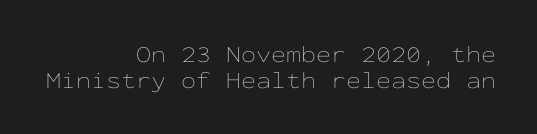
Q: Is the text bold? A: No.
Q: Is the text italic (slanted)? A: No, it is upright.
Q: Is the text underlined? A: No.
Q: How is the paragraph aligned? A: Right-aligned.
Q: Is the spacing between letters normal or unusually wide? A: Normal.
Q: Is the spacing between lines tight, normal or loose? A: Tight.
